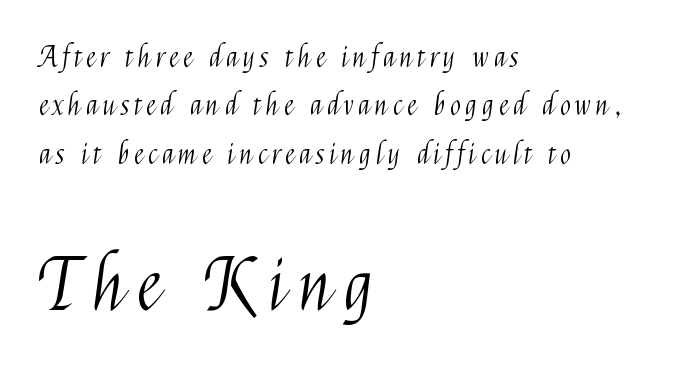
The image shows 71 px light, condensed sans-serif type; set left-aligned, line spacing 1.73x, not underlined; the second (bottom) block is 2.54x larger; medium stroke contrast and a medium x-height.
